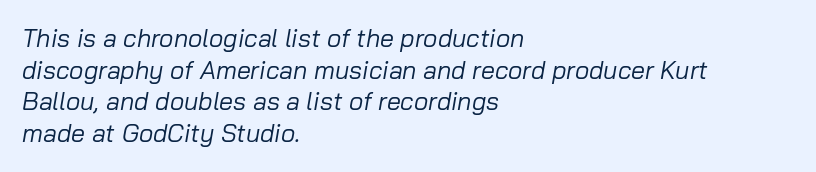
A typesetter would mark this as italic. Weight class: somewhere from thin through regular. Short and long lines alike share a common starting point at left. The line texture is even and compact thanks to regular tracking. A bare baseline throughout the passage. If you measured baseline to baseline, you'd find a middling distance.
